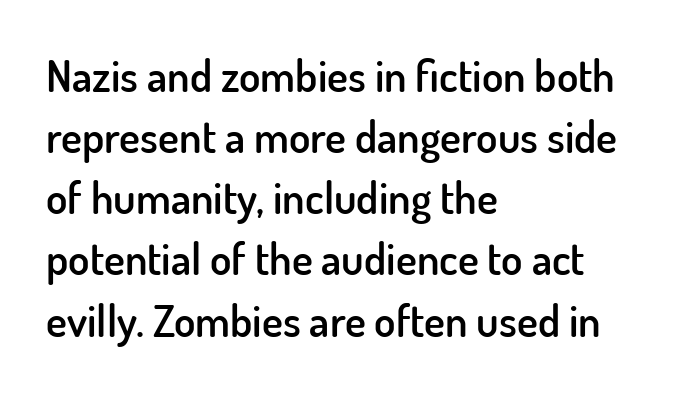
Vertical strokes here are truly vertical. Typographically, this falls in the sans-serif category. How are the letters spaced? Ordinarily, with no added tracking. If you drew a ruler down the left edge, every line would touch it. The passage shown is typed in a proportional face where columns would drift. Its strokes are somewhat broadened, the hallmark of semibold type.
